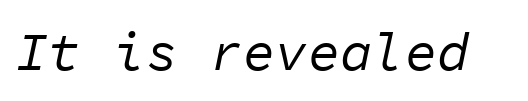
Q: Is the text bold? A: No.
Q: Is the text italic (slanted)? A: Yes, it leans right by about 11 degrees.
Q: Is the text underlined? A: No.
Q: Is the spacing between letters normal or unusually wide? A: Normal.
Q: Width (condensed, normal, or wide)? A: Normal.
Q: Stroke contrast? A: Low.
Q: x-height? A: Medium.
Q: Monospaced? A: Yes.
